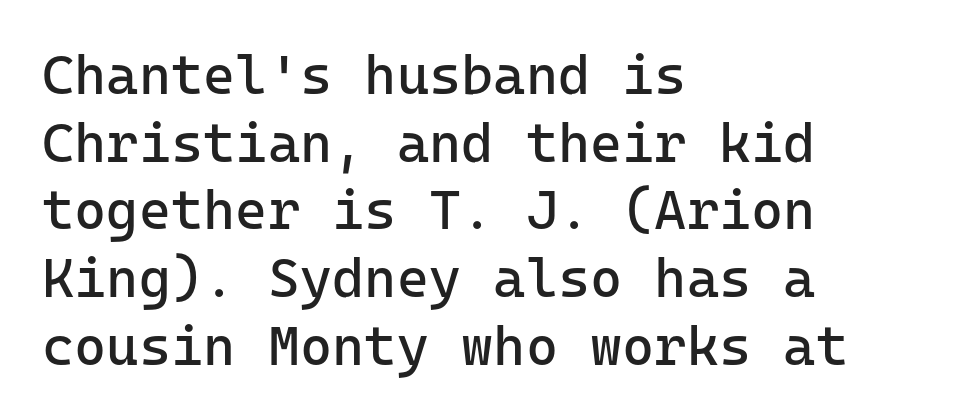
This sample uses plain, unmodified letter spacing. Weight: in the light-to-regular range. Check under the words: just untouched page. This is the regular roman posture of the typeface. The type family on display is of the sans-serif kind. Where is the straight margin? On the left.
